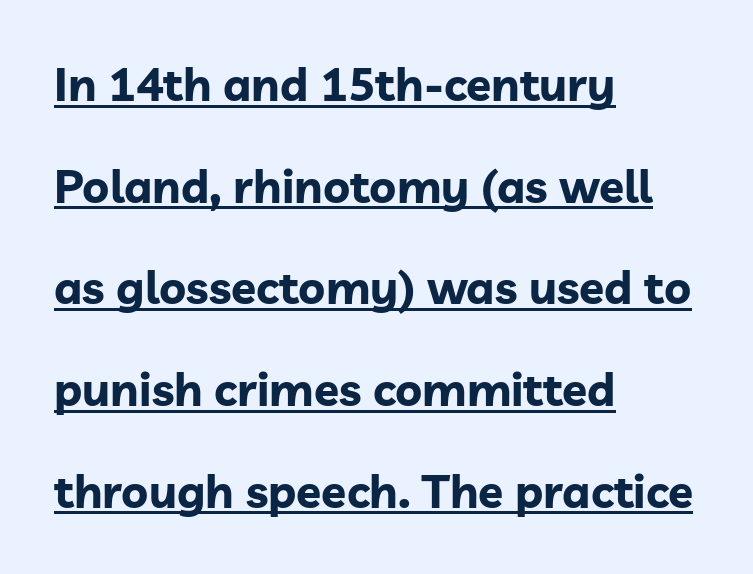
What kind of face is this? One without serifs — a sans. Does extra space separate the letters? No, they use regular spacing. This sample trades compactness for vertical openness between lines. Posture: vertical. The compositor pushed each line to the left boundary. How heavy is the stroke? Heavy — this is a bold.
